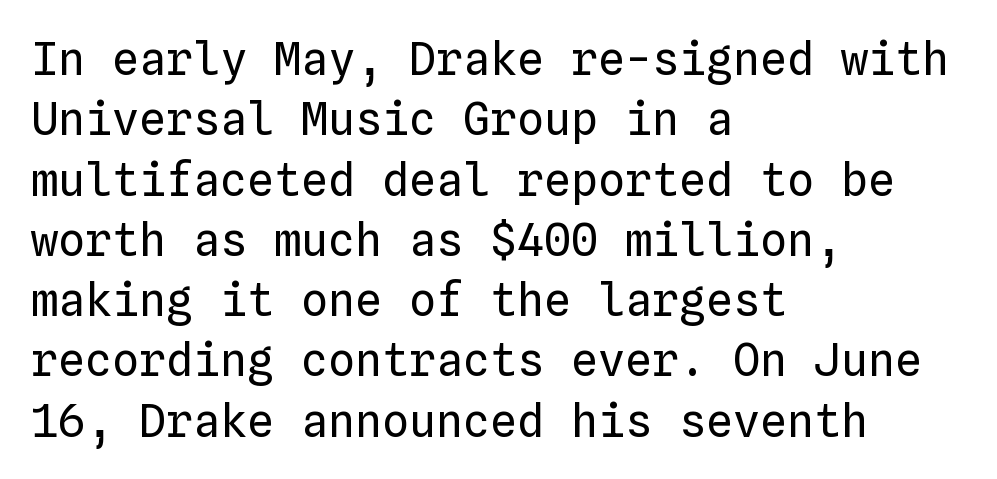
Reading down the block, your eye returns to a fixed left position each line. The lettering stays uniformly vertical, giving the passage a roman look. The characters are drawn with everyday or finer stroke widths. Do the characters align in a grid? Yes, the font is monospaced. Bare-footed words on every line. The tracking reads as untouched default to a designer's eye.
